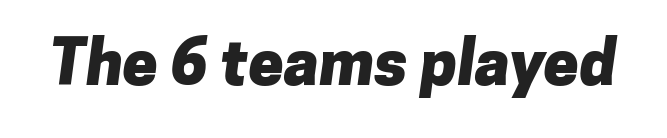
{"serif": "no", "bold": "yes", "weight": "heavy", "width": "normal", "stroke_contrast": "low", "x_height": "medium", "monospaced": "no", "underline": "no", "letter_spacing": "normal", "letter_spacing_em": 0.0, "glyph_px": 63}
